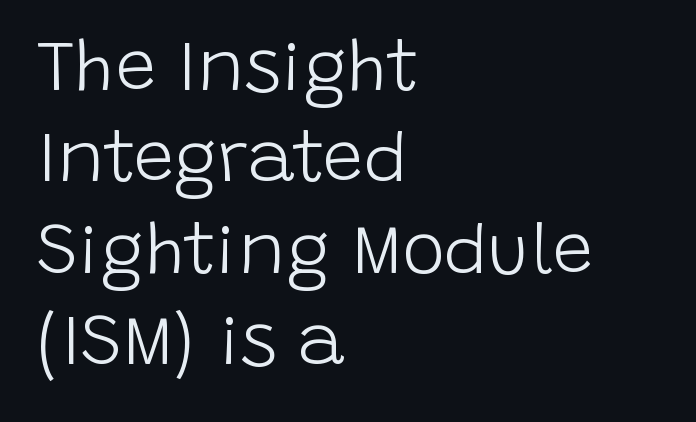
The lines sit at an ordinary, default distance from one another. Tracking value appears to be zero — textbook default spacing. Each line starts at the same left margin while the right side varies. This is the regular roman posture of the typeface.
